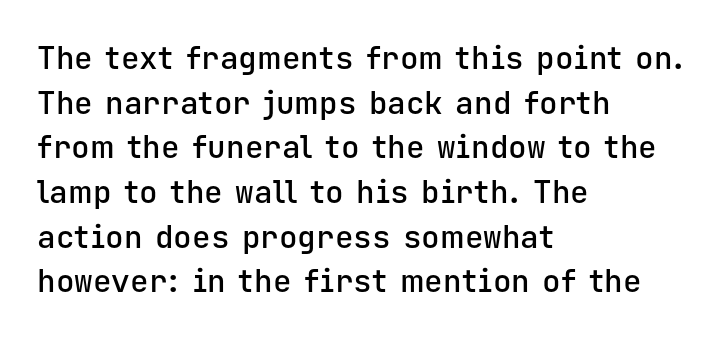
Caption: multi-line text, flush left, ragged right. The letters march in equal steps, a hallmark of fixed-pitch type. Rendered with straight, roman letterforms. You could call the tracking neutral — neither tight nor loose. The sample has been set in demibold, a notch under bold. The glyphs in this specimen are sans serif.
